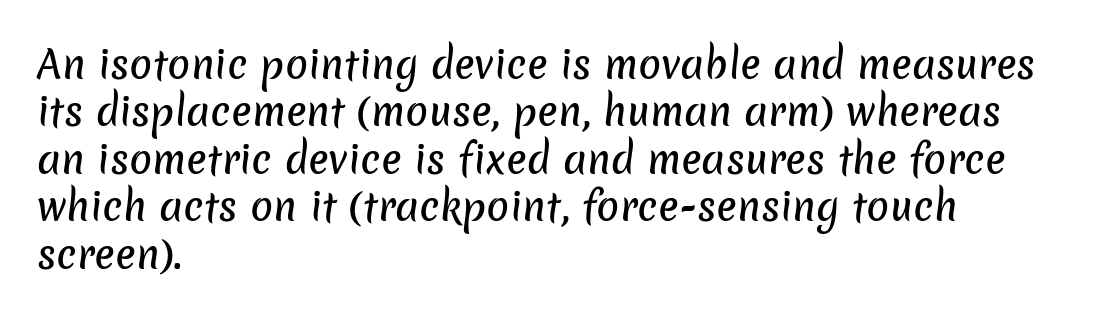
{"serif": "no", "width": "normal", "stroke_contrast": "low", "x_height": "medium", "monospaced": "no", "underline": "no", "align": "left", "line_spacing": "normal", "line_spacing_ratio": 1.25, "letter_spacing": "normal", "letter_spacing_em": 0.0, "glyph_px": 38}
